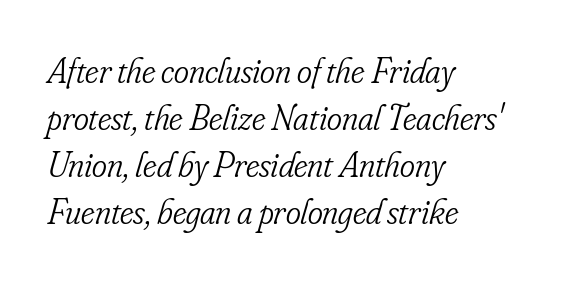
No letter is thick-stroked: the sample isn't bold. The typeface chosen for these lines features serifs. These lines are set flush left with a ragged right edge. Tracking value appears to be zero — textbook default spacing. Regular leading.
